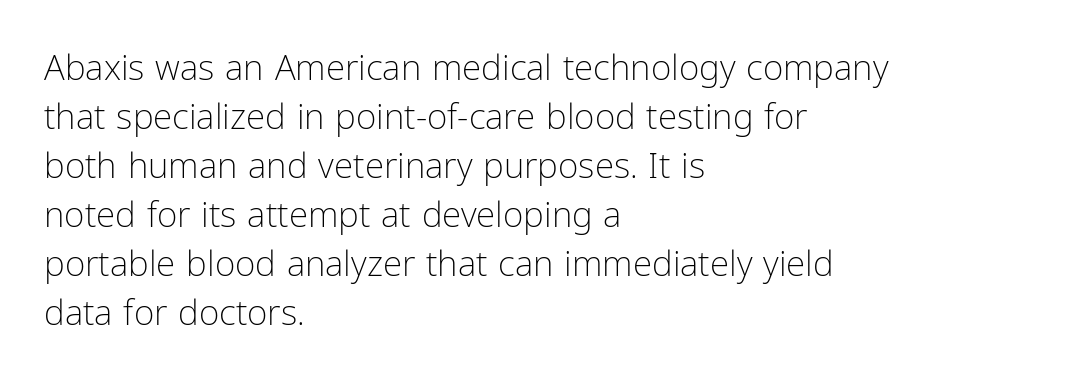
The image shows 35 px light, condensed sans-serif type, upright; set left-aligned, normal line spacing (1.4x), normal letter spacing, not underlined; low stroke contrast and a medium x-height.
